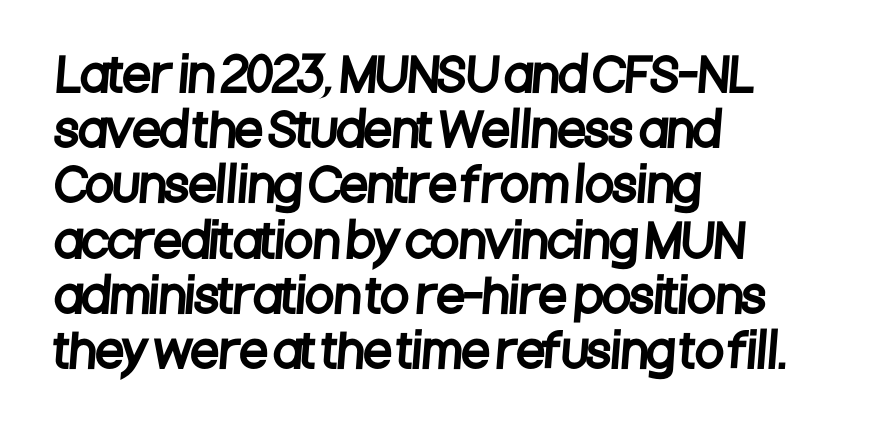
The image shows 46 px condensed sans-serif type; set left-aligned, line spacing 1.2x, normal letter spacing, not underlined; low stroke contrast and a large x-height.
